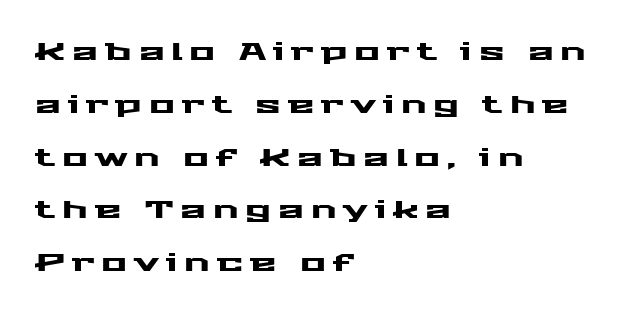
{"italic": "no", "underline": "no", "align": "left", "line_spacing": "loose", "line_spacing_ratio": 2.2, "letter_spacing": "wide", "letter_spacing_em": 0.29, "glyph_px": 24}
